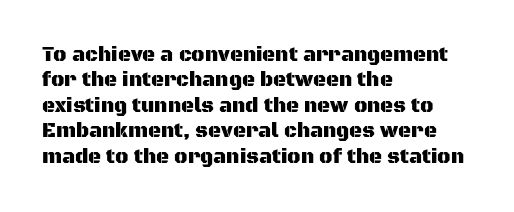
The image shows 20 px text type, upright; set left-aligned, normal line spacing (1.27x), normal letter spacing, not underlined.
